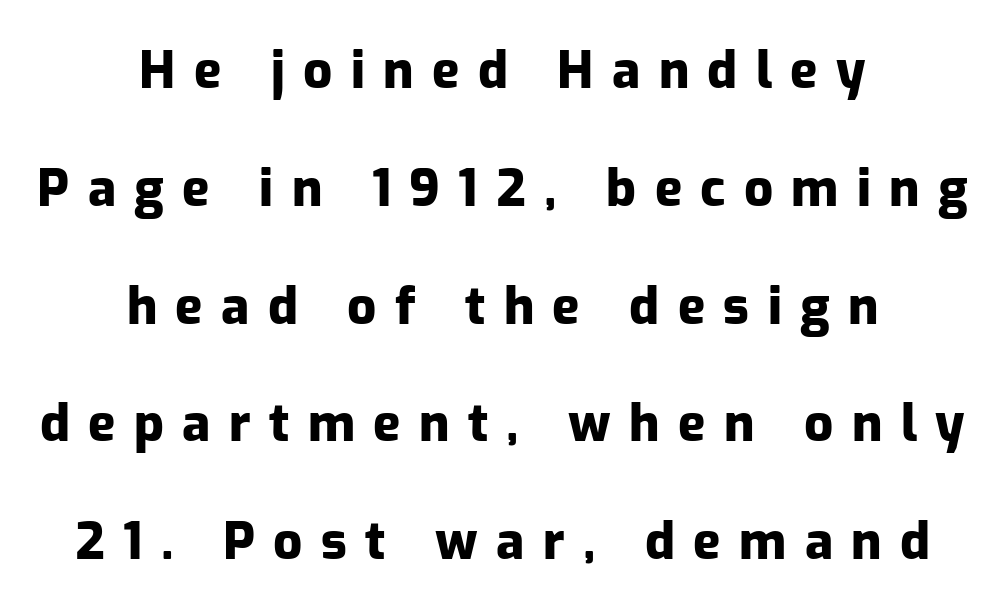
Quick note: interline space is abundant. Character widths vary here, with narrow letters taking less room than wide ones. The letters stand straight up with perfectly vertical stems. Alignment: centered. Is the letter spacing exaggerated? Yes — the characters are pushed far apart. In terms of letterform style, serifs are entirely absent.
